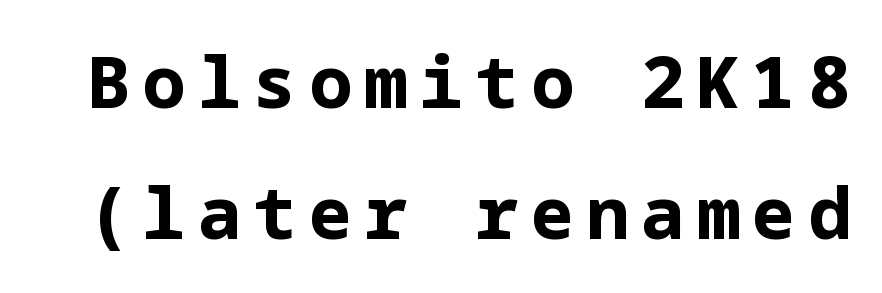
The image shows 72 px bold sans-serif type, upright; set line spacing 1.82x, not underlined; low stroke contrast and a medium x-height.
